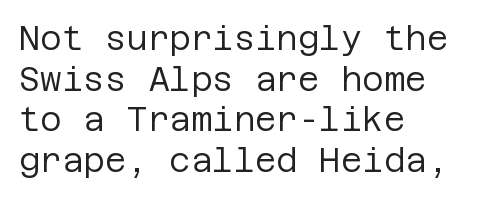
{"serif": "no", "italic": "no", "bold": "no", "weight": "regular", "width": "normal", "stroke_contrast": "low", "x_height": "large", "underline": "no", "align": "left", "line_spacing_ratio": 1.23, "letter_spacing": "normal", "letter_spacing_em": 0.0, "glyph_px": 33}
